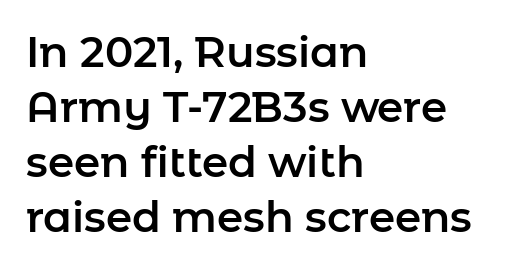
Q: Is the text italic (slanted)? A: No, it is upright.
Q: Is the typeface a serif or a sans-serif typeface? A: Sans-serif.
Q: Is the text underlined? A: No.
Q: How is the paragraph aligned? A: Left-aligned.
Q: Is the spacing between letters normal or unusually wide? A: Normal.
Q: Is the spacing between lines tight, normal or loose? A: Normal.
Q: Width (condensed, normal, or wide)? A: Normal.
Q: Stroke contrast? A: Low.
Q: x-height? A: Medium.
Q: Monospaced? A: No.
